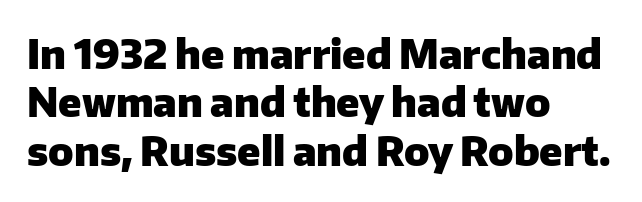
The image shows 40 px heavy sans-serif type, upright; set left-aligned, line spacing 1.21x, normal letter spacing, not underlined; low stroke contrast and a medium x-height.
